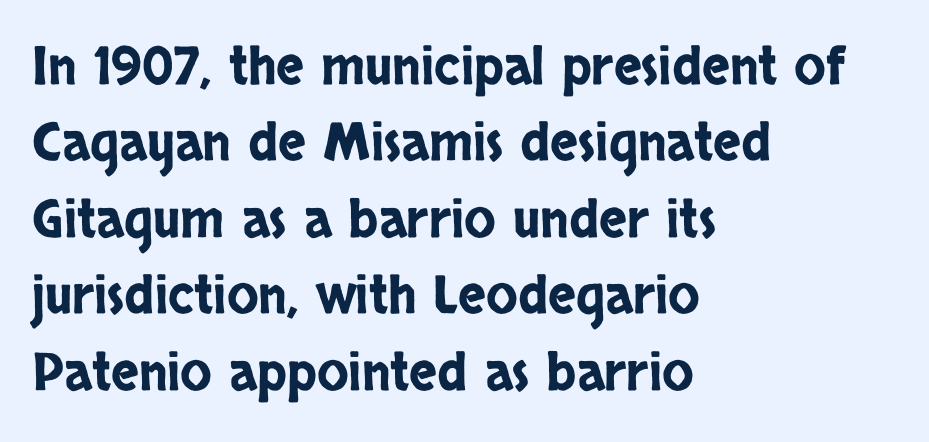
Q: Is the text italic (slanted)? A: No, it is upright.
Q: Is the typeface a serif or a sans-serif typeface? A: Sans-serif.
Q: Is the text underlined? A: No.
Q: How is the paragraph aligned? A: Left-aligned.
Q: Is the spacing between letters normal or unusually wide? A: Normal.
Q: Is the spacing between lines tight, normal or loose? A: Normal.
Q: Width (condensed, normal, or wide)? A: Condensed.
Q: Stroke contrast? A: Low.
Q: x-height? A: Large.
Q: Monospaced? A: No.
